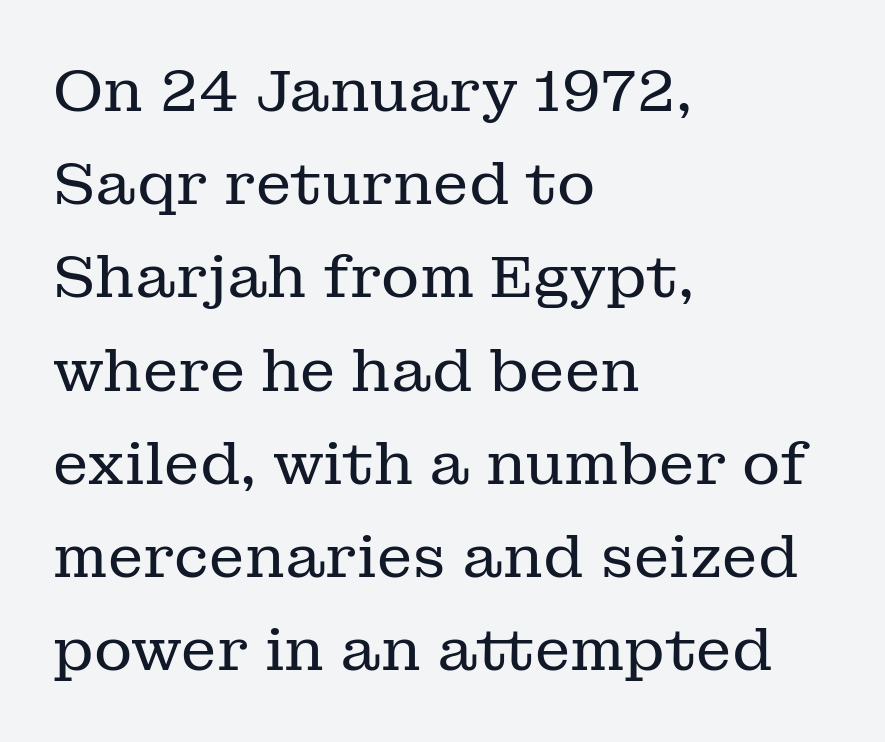
The image shows 59 px regular-weight serif type, upright; set left-aligned, normal line spacing (1.58x), normal letter spacing, not underlined; low stroke contrast and a medium x-height.
